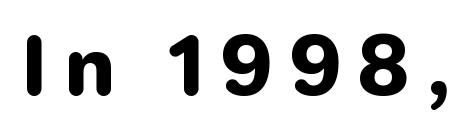
The image shows 78 px sans-serif type, upright; set unusually wide letter spacing (+0.23 em), not underlined; low stroke contrast and a medium x-height.
